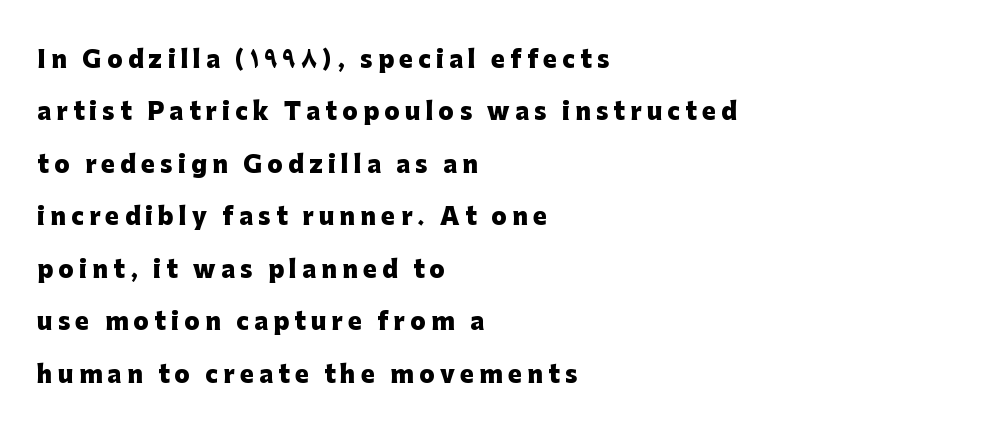
Visually the block forms a straight wall on the left and a jagged coastline on the right. The strip under each line holds only bare page. Notice the wide empty band between every row — that's loose leading. The lettering holds an erect, upright posture throughout.
